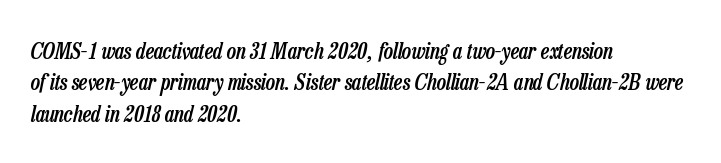
{"italic": "yes", "lean": "right", "slant_degrees": 13, "bold": "semi", "underline": "no", "align": "left", "line_spacing": "normal", "line_spacing_ratio": 1.43, "letter_spacing": "normal", "letter_spacing_em": 0.0, "glyph_px": 22}
